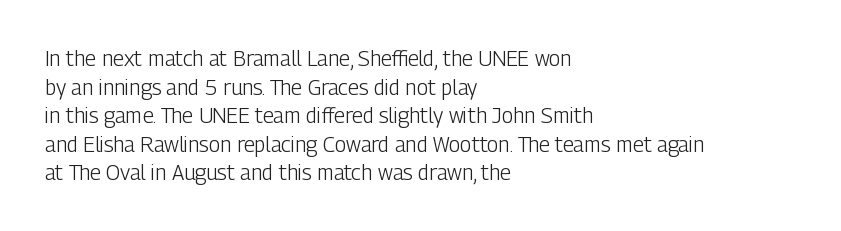
Q: Is the text bold? A: No.
Q: Is the text italic (slanted)? A: No, it is upright.
Q: Is the text underlined? A: No.
Q: How is the paragraph aligned? A: Left-aligned.
Q: Is the spacing between letters normal or unusually wide? A: Normal.
Q: Is the spacing between lines tight, normal or loose? A: Normal.
